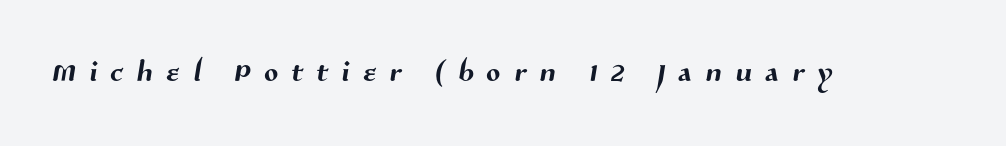
The image shows 41 px sans-serif type; set unusually wide letter spacing (+0.33 em), not underlined; medium stroke contrast and a medium x-height.
